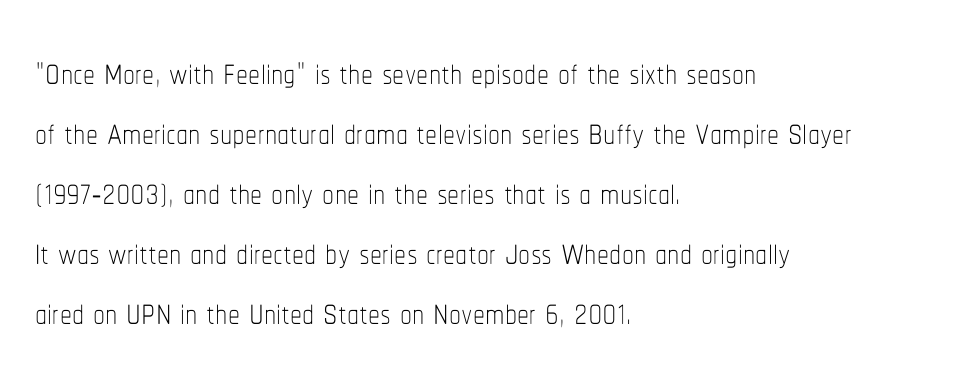
Q: Is the text bold? A: No.
Q: Is the text italic (slanted)? A: No, it is upright.
Q: Is the text underlined? A: No.
Q: How is the paragraph aligned? A: Left-aligned.
Q: Is the spacing between letters normal or unusually wide? A: Normal.
Q: Is the spacing between lines tight, normal or loose? A: Normal.
Q: Width (condensed, normal, or wide)? A: Condensed.
Q: Stroke contrast? A: Low.
Q: x-height? A: Medium.
Q: Monospaced? A: No.
